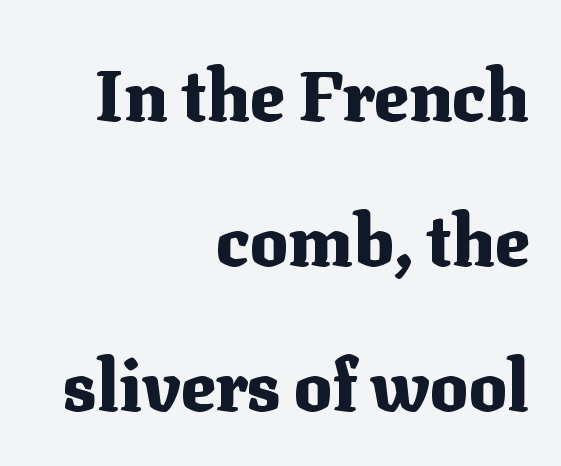
You'd pick this weight for a headline — it's a proper bold. Do the characters align in a grid? No, the font is proportional. A serif font was chosen for this passage. Descenders hang freely into open space. Line spacing here is loose.
